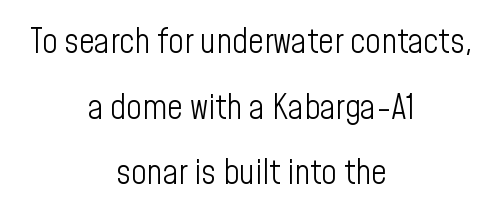
{"serif": "no", "italic": "no", "bold": "no", "weight": "light", "width": "condensed", "stroke_contrast": "low", "x_height": "medium", "monospaced": "no", "underline": "no", "align": "center", "line_spacing": "loose", "line_spacing_ratio": 1.93, "letter_spacing": "normal", "letter_spacing_em": 0.0, "glyph_px": 34}
